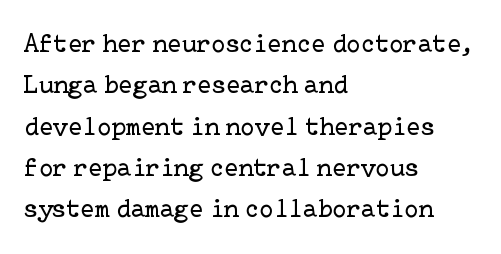
{"italic": "no", "bold": "no", "underline": "no", "align": "left", "line_spacing": "normal", "line_spacing_ratio": 1.59, "letter_spacing": "normal", "letter_spacing_em": 0.0, "glyph_px": 26}
